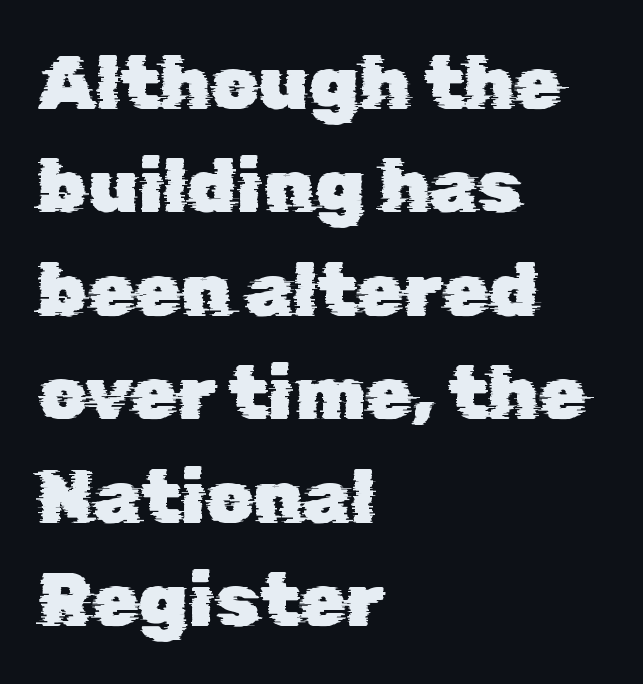
{"serif": "no", "width": "normal", "stroke_contrast": "low", "x_height": "medium", "monospaced": "no", "underline": "no", "align": "left", "line_spacing": "normal", "line_spacing_ratio": 1.38, "letter_spacing": "normal", "letter_spacing_em": 0.0, "glyph_px": 75}
